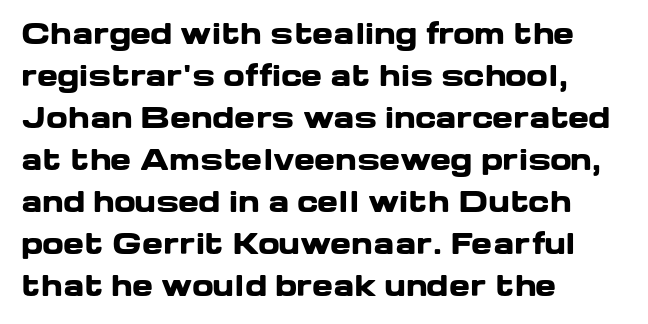
The image shows 28 px heavy, wide sans-serif type, upright; set left-aligned, normal line spacing (1.5x), normal letter spacing, not underlined; low stroke contrast and a medium x-height.
